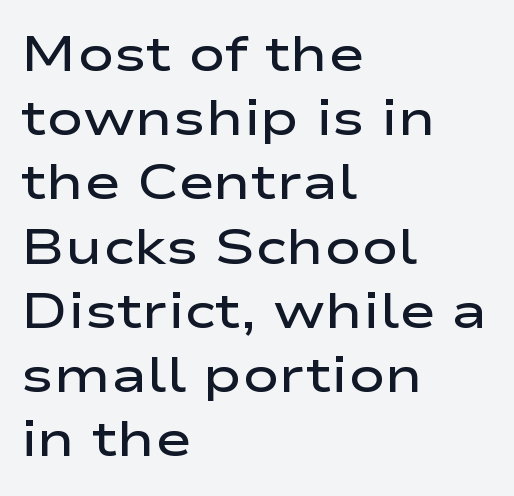
Q: Is the text bold? A: Semi-bold.
Q: Is the text italic (slanted)? A: No, it is upright.
Q: Is the typeface a serif or a sans-serif typeface? A: Sans-serif.
Q: Is the text underlined? A: No.
Q: How is the paragraph aligned? A: Left-aligned.
Q: Is the spacing between letters normal or unusually wide? A: Normal.
Q: Is the spacing between lines tight, normal or loose? A: Normal.
Q: Width (condensed, normal, or wide)? A: Wide.
Q: Stroke contrast? A: Low.
Q: x-height? A: Medium.
Q: Monospaced? A: No.
